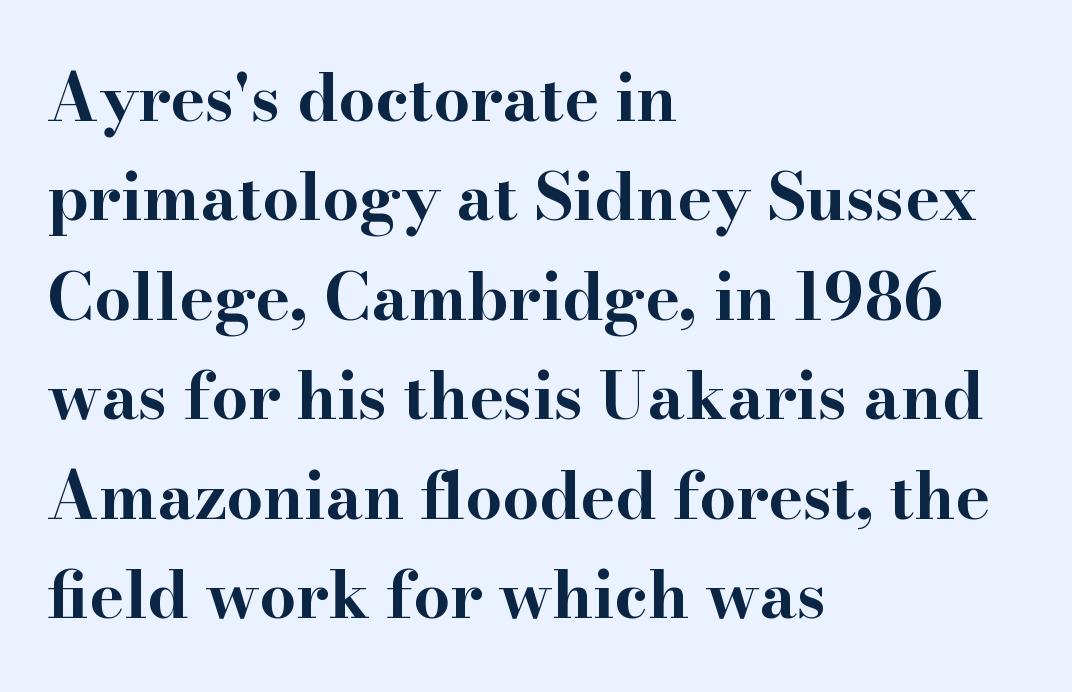
These lines are rendered in a variable-pitch font. Students, this is bold: see how much ink each stroke carries. Glyph-to-glyph distance matches everyday printed text. The lettering holds an erect, upright posture throughout. The words here are not underlined.
